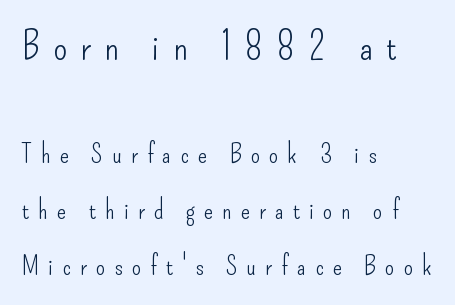
The gaps between neighbouring characters are conspicuously large. The upper block of text is set noticeably larger than the block beneath it. The lines are spread far apart with generous leading. Note the varied advance widths — an 'i' is clearly narrower than an 'm'. Typographically, this falls in the sans-serif category. Ink coverage per letter is moderate at most.
